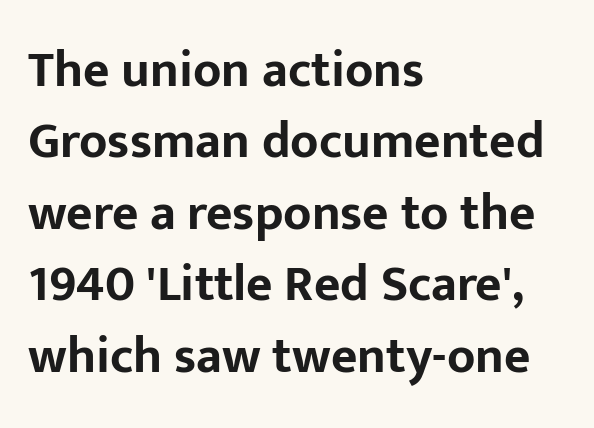
The image shows 51 px bold sans-serif type, upright; set left-aligned, normal line spacing (1.4x), normal letter spacing, not underlined; low stroke contrast and a medium x-height.
